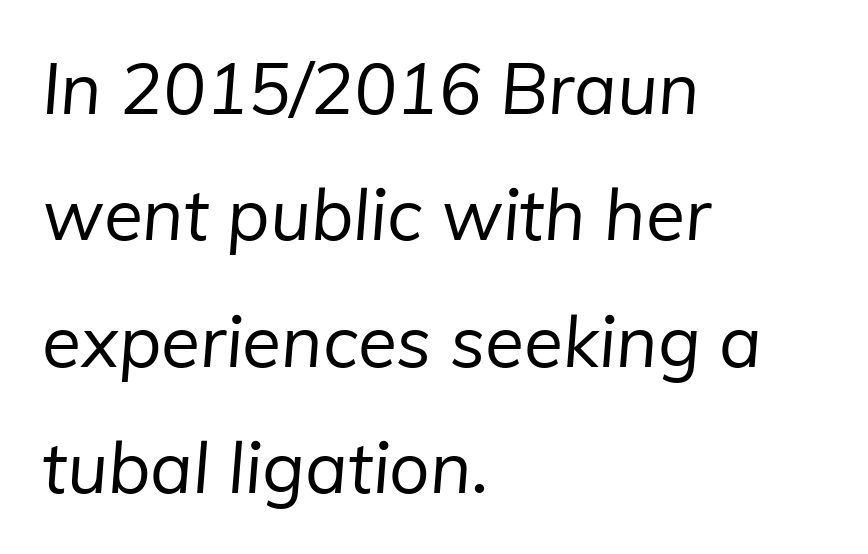
Q: Is the text bold? A: No.
Q: Is the typeface a serif or a sans-serif typeface? A: Sans-serif.
Q: Is the text underlined? A: No.
Q: How is the paragraph aligned? A: Left-aligned.
Q: Is the spacing between letters normal or unusually wide? A: Normal.
Q: Width (condensed, normal, or wide)? A: Normal.
Q: Stroke contrast? A: Low.
Q: x-height? A: Medium.
Q: Monospaced? A: No.
